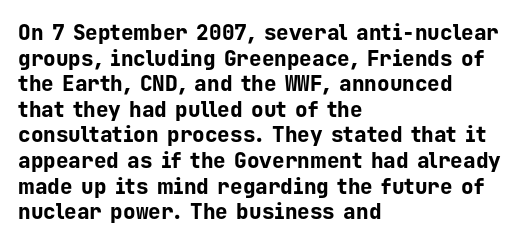
Is there any slant? The stems are plumb. The zone under the glyphs is completely vacant. Caption: bold face, heavy strokes. Each word holds together tightly as a unit, with standard inter-letter gaps. Does the copy run flush right? No — it runs flush left.
